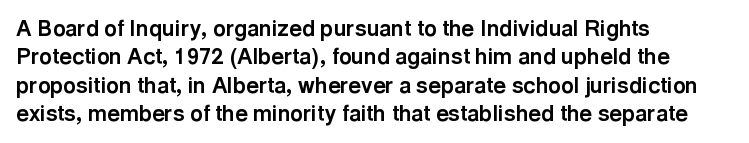
{"italic": "no", "bold": "yes", "underline": "no", "align": "left", "line_spacing": "normal", "line_spacing_ratio": 1.29, "letter_spacing": "normal", "letter_spacing_em": 0.0, "glyph_px": 22}
